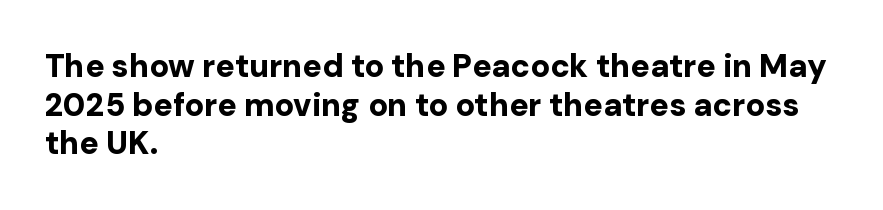
The image shows 32 px bold sans-serif type, upright; set left-aligned, line spacing 1.21x, normal letter spacing, not underlined; low stroke contrast and a medium x-height.
